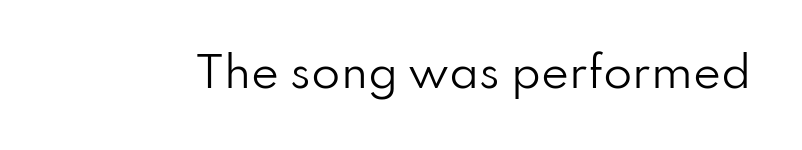
{"serif": "no", "italic": "no", "bold": "no", "weight": "regular", "width": "normal", "stroke_contrast": "low", "x_height": "small", "monospaced": "no", "underline": "no", "letter_spacing": "normal", "letter_spacing_em": 0.0, "glyph_px": 42}
